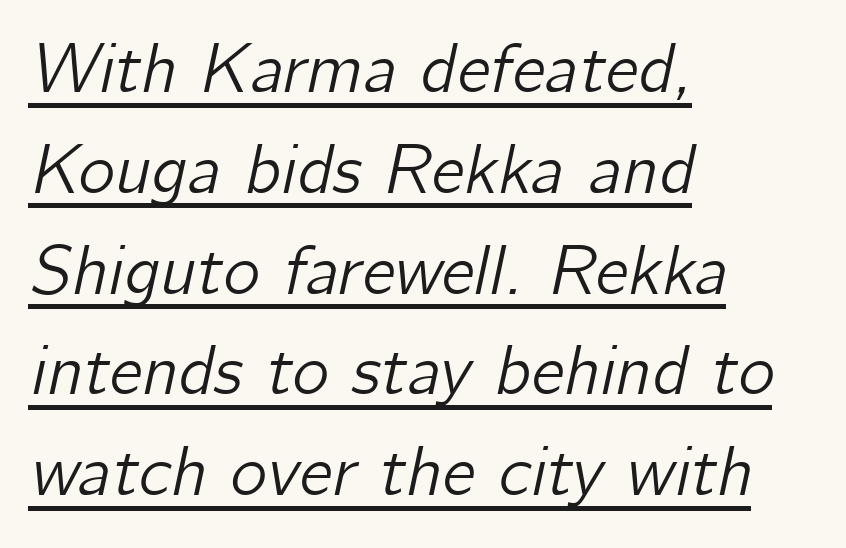
{"italic": "yes", "lean": "right", "slant_degrees": 12, "width": "normal", "stroke_contrast": "low", "x_height": "medium", "monospaced": "no", "underline": "yes", "align": "left", "line_spacing": "normal", "line_spacing_ratio": 1.44, "letter_spacing": "normal", "letter_spacing_em": 0.0, "glyph_px": 70}
